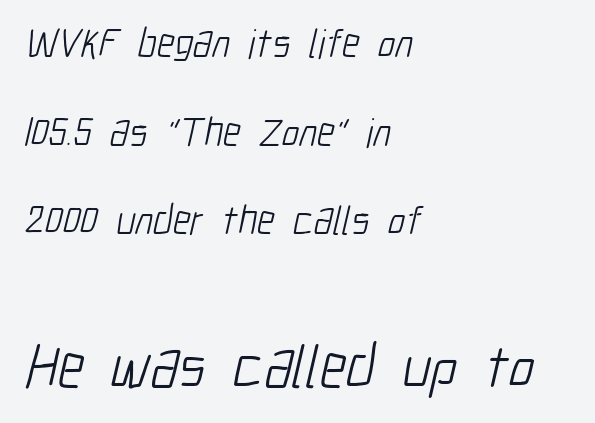
{"serif": "no", "bold": "no", "weight": "light", "width": "condensed", "stroke_contrast": "low", "x_height": "medium", "monospaced": "no", "underline": "no", "align": "left", "line_spacing": "loose", "line_spacing_ratio": 2.16, "letter_spacing": "normal", "letter_spacing_em": 0.0, "larger_block": "second", "size_ratio": 1.49, "glyph_px": 61}
